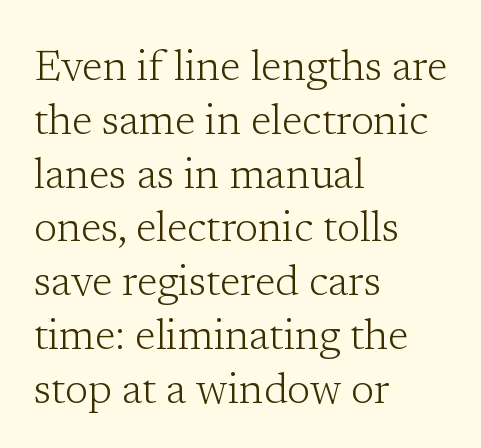
These lines are rendered in a variable-pitch font. Do the letters lean? They stand straight. The area under the type is left untouched. Tracking here is standard; glyphs follow each other at the usual distance.
